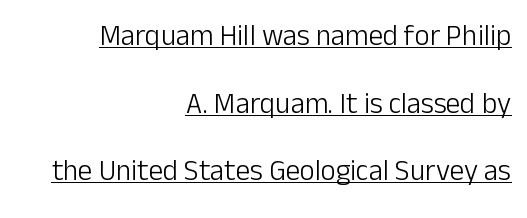
The vertical gap from one line to the next is large. The lines in this sample share a right terminus and differ only in where they begin. These lines are rendered in a variable-pitch font. The font family rendered here belongs to the sans-serif group. The specimen includes a rule beneath the text block's lines. You can tell it's not italic because the verticals are truly vertical.
